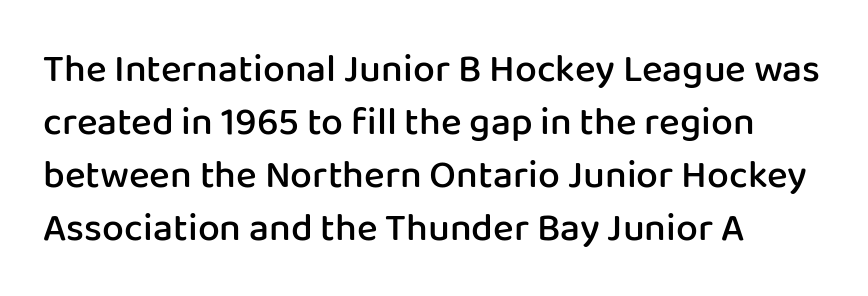
The image shows 39 px semibold sans-serif type, upright; set left-aligned, normal line spacing (1.36x), normal letter spacing, not underlined; low stroke contrast and a medium x-height.
